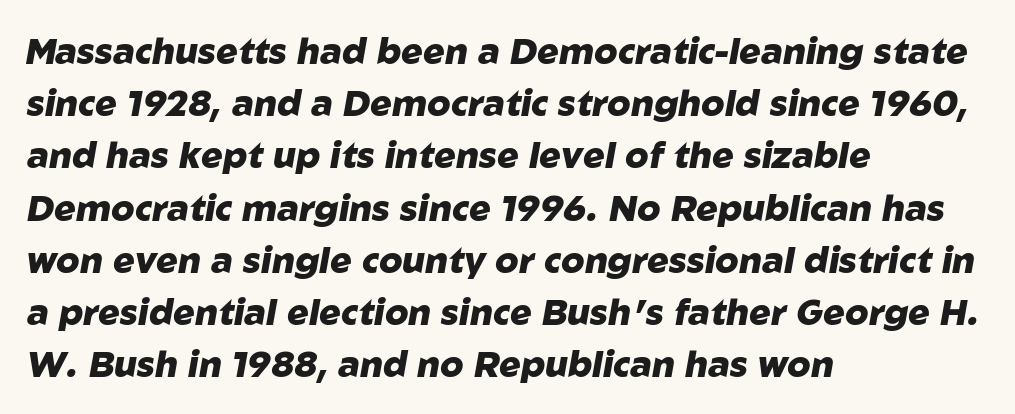
Is this a fixed-width face? No — the glyphs have proportional, varying widths. Is the type slanted? Yes — the strokes lean at a clear angle. On the weight axis this lands at bold, roughly 700. Has an underline been added? It has not. Nobody touched the tracking dial on this one. Does the leading feel generous? No, just average.
